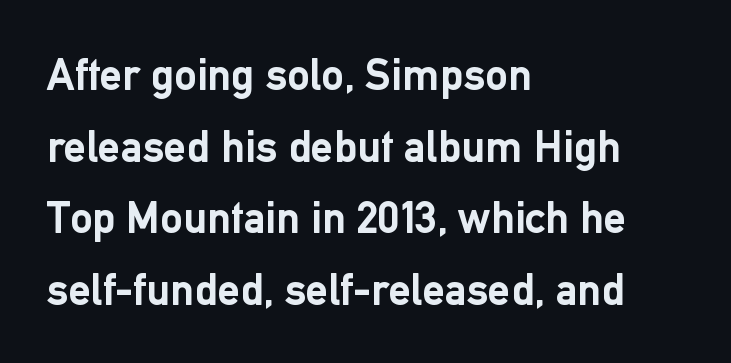
The image shows 45 px semibold sans-serif type, upright; set left-aligned, normal line spacing (1.59x), normal letter spacing, not underlined; low stroke contrast and a medium x-height.
